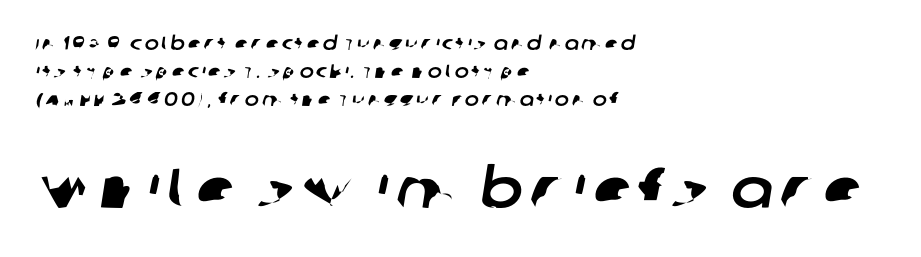
Q: Is the typeface a serif or a sans-serif typeface? A: Sans-serif.
Q: Is the text underlined? A: No.
Q: How is the paragraph aligned? A: Left-aligned.
Q: Is the spacing between lines tight, normal or loose? A: Normal.
Q: Which block of text is set in a larger size, the first (top) or the second (bottom)? A: The second (bottom) one.
Q: Width (condensed, normal, or wide)? A: Normal.
Q: Stroke contrast? A: Low.
Q: x-height? A: Large.
Q: Monospaced? A: No.
